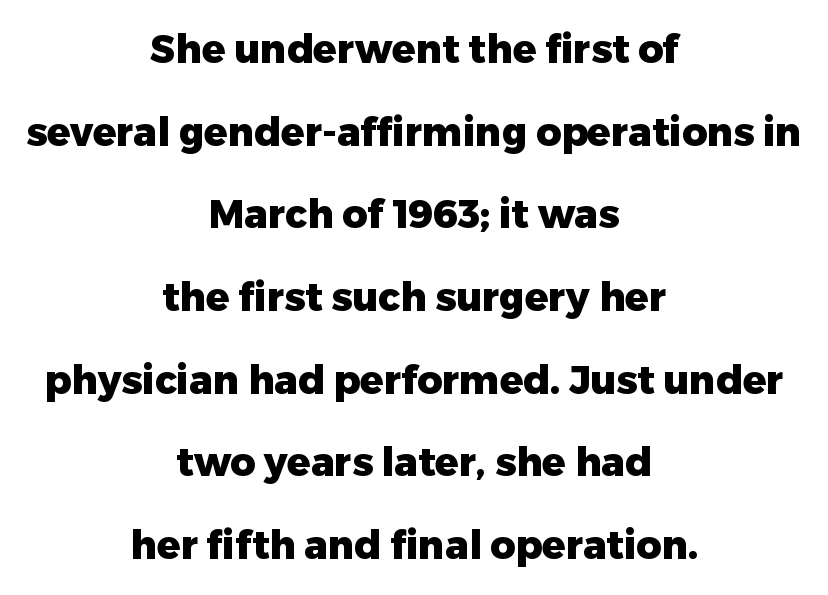
Each letter keeps its own natural width here, so spacing adapts to shape. A full-strength bold gives these letters their thick strokes. The paragraph shown floats in the horizontal middle. The line texture is even and compact thanks to regular tracking.
